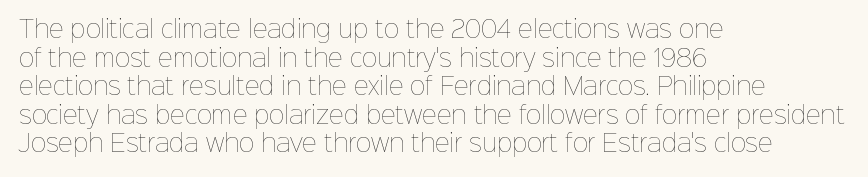
{"italic": "no", "bold": "no", "underline": "no", "align": "left", "line_spacing_ratio": 1.24, "letter_spacing": "normal", "letter_spacing_em": 0.0, "glyph_px": 23}
